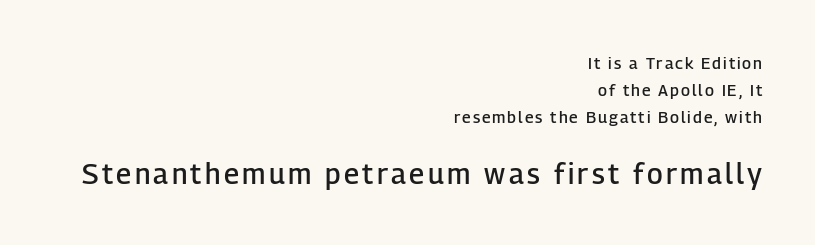
Italic: no, the glyphs are upright roman. Descenders are the only things crossing below the line. Type size steps up from the first block to the second. Horizontal alignment here is rightward, an uncommon choice for prose. Reading down the column, the eye jumps a familiar distance to each next line.
